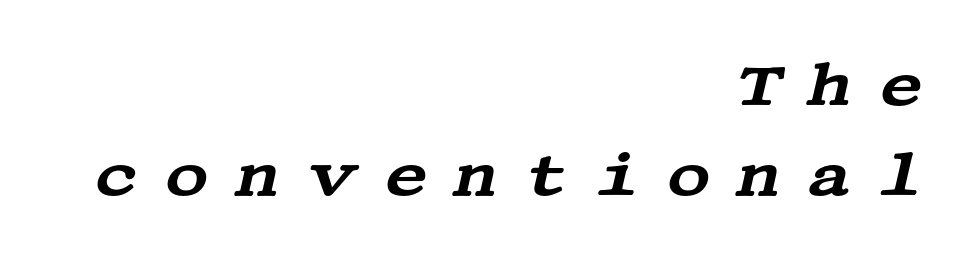
{"serif": "yes", "italic": "yes", "lean": "right", "slant_degrees": 13, "width": "wide", "stroke_contrast": "medium", "x_height": "large", "underline": "no", "align": "right", "line_spacing": "normal", "line_spacing_ratio": 1.48, "letter_spacing": "wide", "letter_spacing_em": 0.42, "glyph_px": 61}
